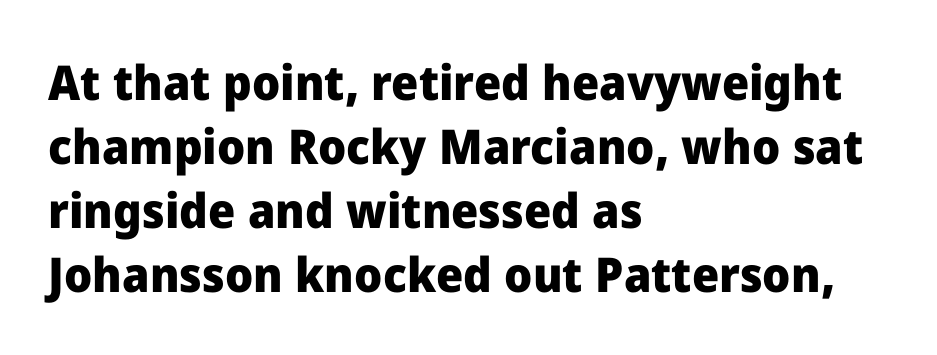
Q: Is the text bold? A: Yes.
Q: Is the text italic (slanted)? A: No, it is upright.
Q: Is the typeface a serif or a sans-serif typeface? A: Sans-serif.
Q: Is the text underlined? A: No.
Q: How is the paragraph aligned? A: Left-aligned.
Q: Is the spacing between letters normal or unusually wide? A: Normal.
Q: Is the spacing between lines tight, normal or loose? A: Normal.
Q: Width (condensed, normal, or wide)? A: Normal.
Q: Stroke contrast? A: Low.
Q: x-height? A: Medium.
Q: Monospaced? A: No.
